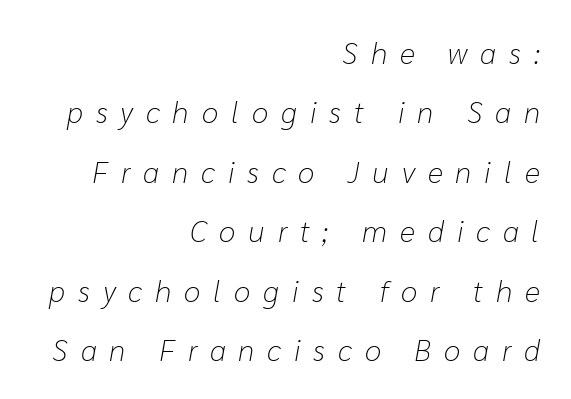
A flush-right, rag-left setting is used for this passage. The letters are slanted; this is an italic face. The lines are spread far apart with generous leading. This sample has the flowing, uneven cadence of proportional lettering. Quick note: underline off. Weight: not bold — regular or lighter.
